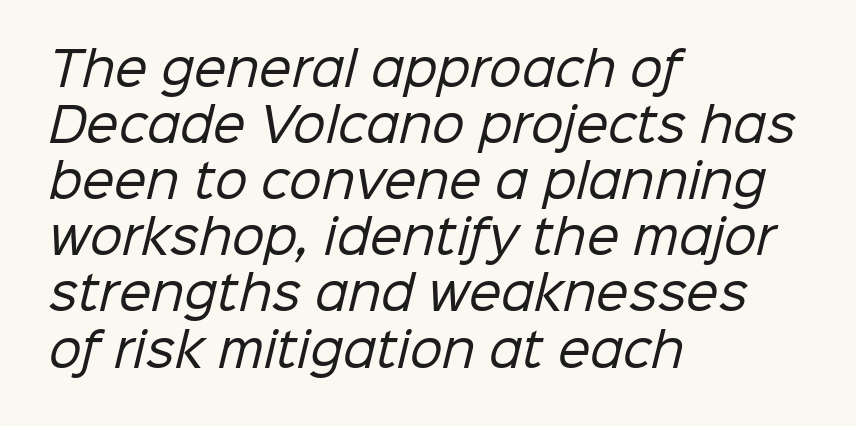
Q: Is the text bold? A: No.
Q: Is the typeface a serif or a sans-serif typeface? A: Sans-serif.
Q: Is the text underlined? A: No.
Q: How is the paragraph aligned? A: Left-aligned.
Q: Is the spacing between letters normal or unusually wide? A: Normal.
Q: Width (condensed, normal, or wide)? A: Normal.
Q: Stroke contrast? A: Low.
Q: x-height? A: Medium.
Q: Monospaced? A: No.
